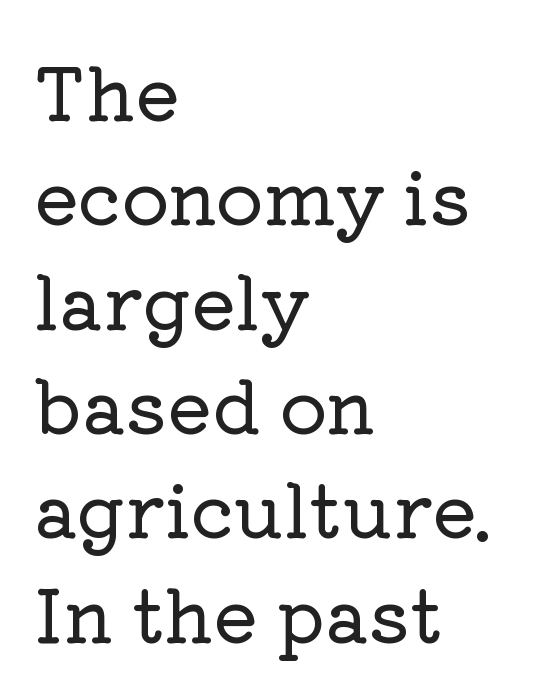
{"serif": "yes", "italic": "no", "width": "normal", "stroke_contrast": "low", "x_height": "medium", "monospaced": "no", "underline": "no", "align": "left", "line_spacing": "normal", "line_spacing_ratio": 1.41, "letter_spacing": "normal", "letter_spacing_em": 0.0, "glyph_px": 74}
